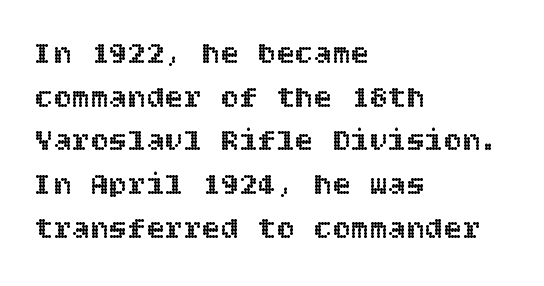
You could call the tracking neutral — neither tight nor loose. Is the block centered? No — it sits flush against the left margin. Rows of type keep a routine distance in the vertical direction. Quick note: not italic, upright. The words here are not underlined.
